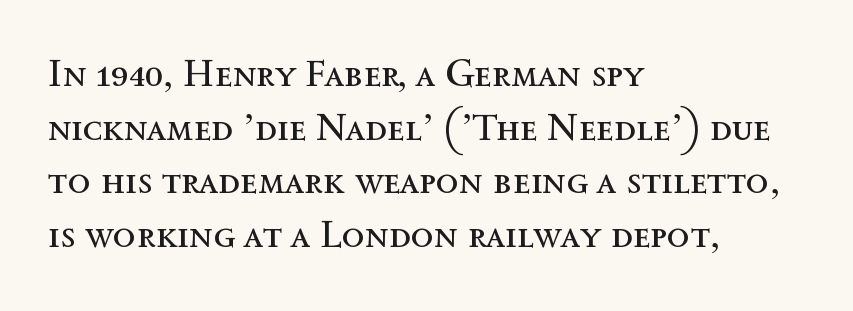
Q: Is the text bold? A: No.
Q: Is the text italic (slanted)? A: No, it is upright.
Q: Is the text underlined? A: No.
Q: How is the paragraph aligned? A: Left-aligned.
Q: Is the spacing between letters normal or unusually wide? A: Normal.
Q: Is the spacing between lines tight, normal or loose? A: Normal.
Q: Width (condensed, normal, or wide)? A: Normal.
Q: x-height? A: Medium.
Q: Monospaced? A: No.
